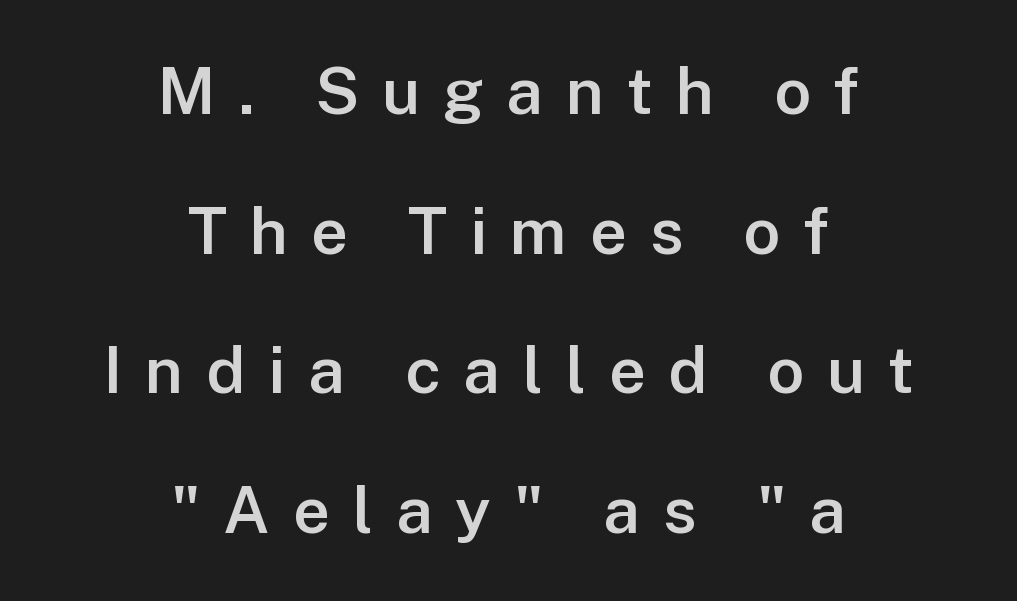
Each letter keeps its own natural width here, so spacing adapts to shape. The horizontal fit of the characters is loose and conspicuously gappy. Compared with typical paragraphs, the rows here are farther apart. Typographic density is moderately raised because the face is semibold.
